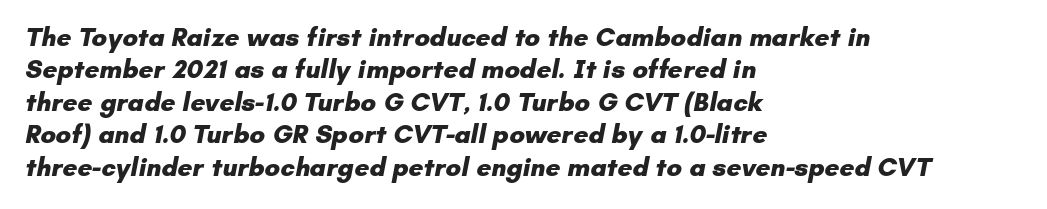
The image shows 26 px bold type; set left-aligned, normal line spacing (1.25x), normal letter spacing, not underlined.
